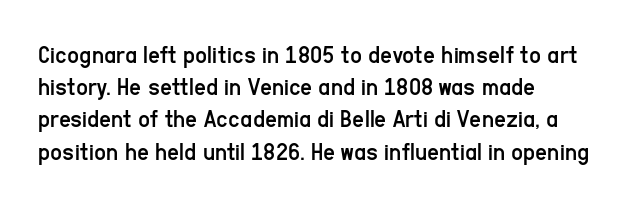
No letter is thick-stroked: the sample isn't bold. The lettering stays uniformly vertical, giving the passage a roman look. This sample uses plain, unmodified letter spacing. These lines stack with their left ends in a neat column. The gap between lines stays unmarked.
